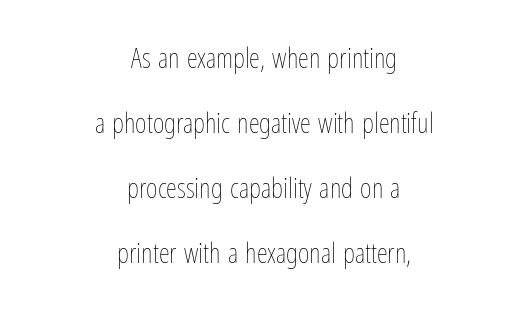
Horizontal alignment here is central, giving a formal, balanced look. Bare-footed words on every line. Standard letterfit; no display-style spreading of the glyphs. Summary of weight: not heavy and not bold. A typesetter would call this proportional, since set widths differ per character. In terms of posture, this sample is upright.
